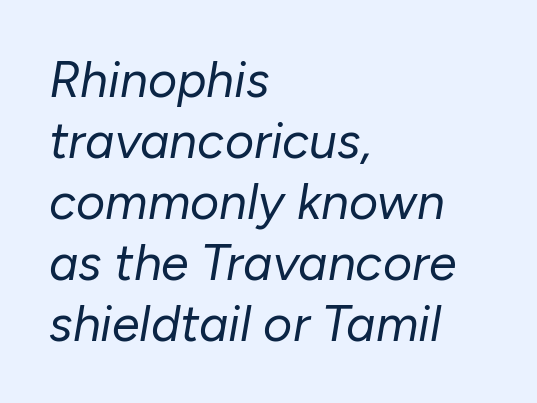
The compositor pushed each line to the left boundary. Is this a heavy cut? Hardly; it is regular or lighter. Each row of text sits above clean, open space. Observe the ordinary spacing: letters are neighbours, not strangers. Here the designer chose a conventional face with non-uniform glyph widths.
